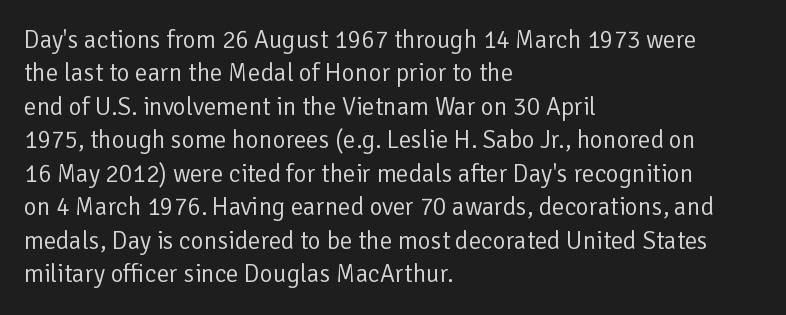
Q: Is the text bold? A: No.
Q: Is the text italic (slanted)? A: No, it is upright.
Q: Is the text underlined? A: No.
Q: How is the paragraph aligned? A: Left-aligned.
Q: Is the spacing between letters normal or unusually wide? A: Normal.
Q: Is the spacing between lines tight, normal or loose? A: Normal.
